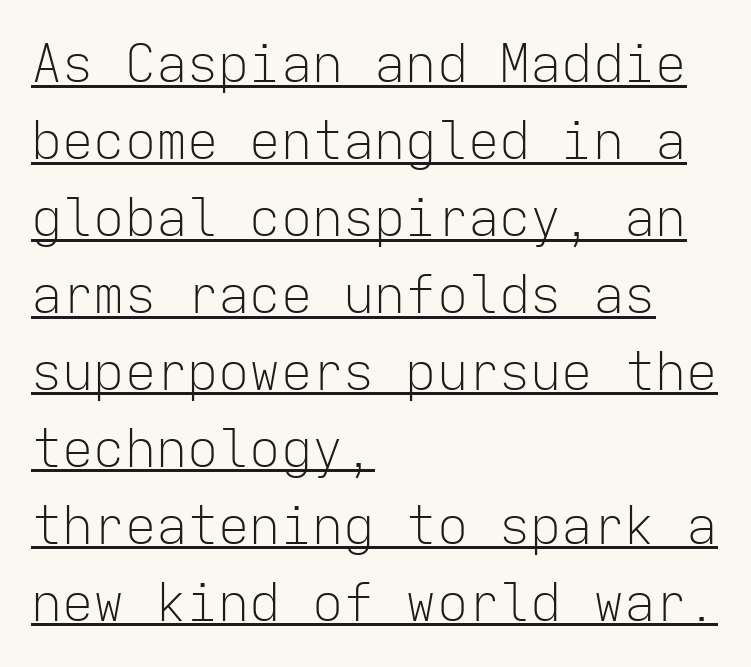
The image shows 52 px light sans-serif type, upright, monospaced; set left-aligned, normal line spacing (1.48x), normal letter spacing, underlined; low stroke contrast and a medium x-height.
